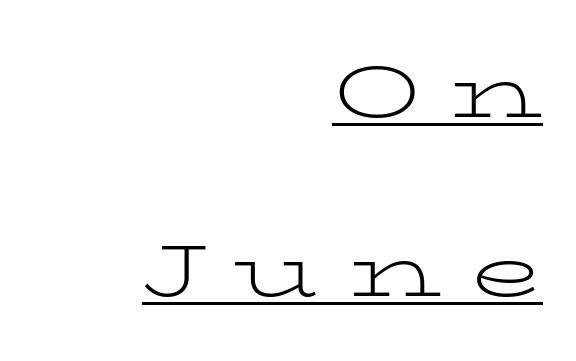
{"serif": "yes", "italic": "no", "bold": "no", "weight": "light", "width": "wide", "stroke_contrast": "low", "x_height": "medium", "monospaced": "no", "underline": "yes", "align": "right", "line_spacing": "loose", "line_spacing_ratio": 2.45, "letter_spacing": "wide", "letter_spacing_em": 0.39, "glyph_px": 73}
